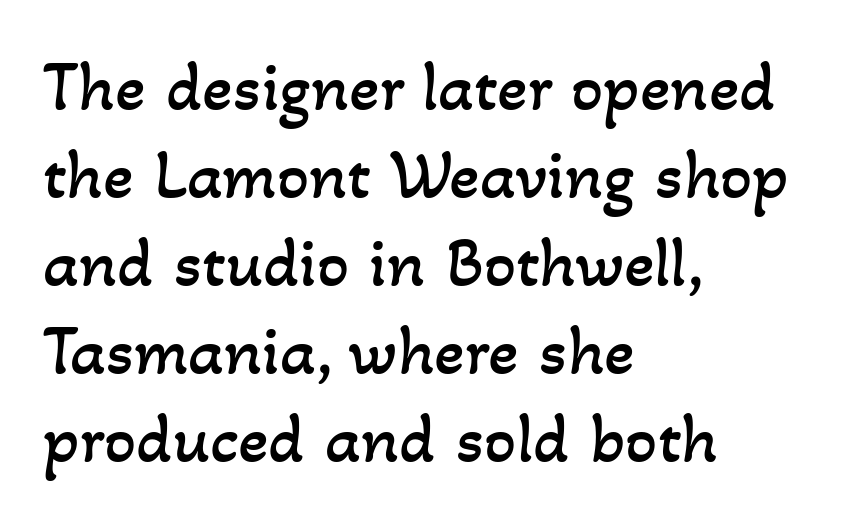
Q: Is the text bold? A: No.
Q: Is the text underlined? A: No.
Q: How is the paragraph aligned? A: Left-aligned.
Q: Is the spacing between letters normal or unusually wide? A: Normal.
Q: Width (condensed, normal, or wide)? A: Normal.
Q: Stroke contrast? A: Low.
Q: x-height? A: Small.
Q: Monospaced? A: No.
